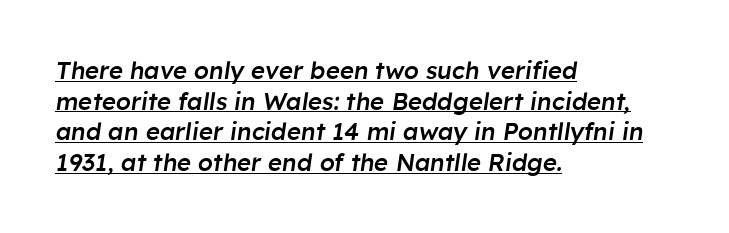
This rendering uses left alignment, leaving the right contour irregular. The rendering uses a moderate line-height, typical for paragraphs. Tracking value appears to be zero — textbook default spacing. I'd describe the lettering as semibold — firm but not a full bold.
